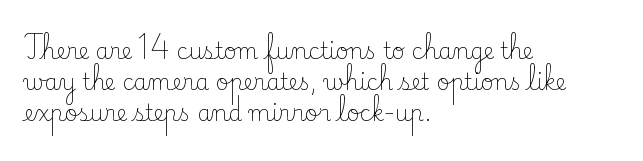
Q: Is the text bold? A: No.
Q: Is the text italic (slanted)? A: No, it is upright.
Q: Is the text underlined? A: No.
Q: How is the paragraph aligned? A: Left-aligned.
Q: Is the spacing between letters normal or unusually wide? A: Normal.
Q: Is the spacing between lines tight, normal or loose? A: Normal.
